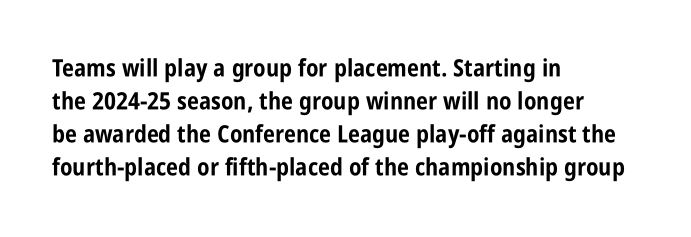
The tracking reads as untouched default to a designer's eye. Check the space under the baseline: it is left empty. The letters stand straight up with perfectly vertical stems. Each line starts at the same left margin while the right side varies. Weight check: bold — yes, fully. These lines sit exactly where default settings would place them.
